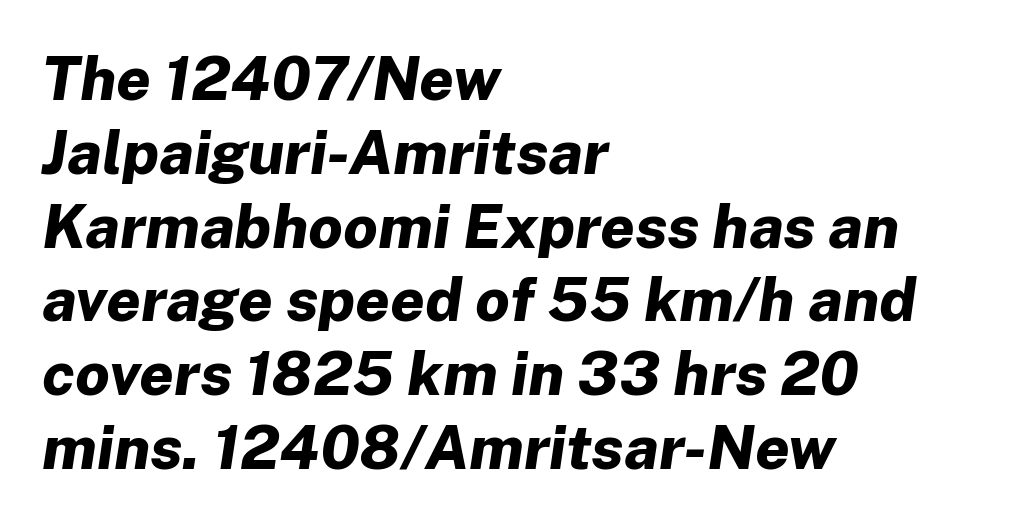
Q: Is the text bold? A: Yes.
Q: Is the text italic (slanted)? A: Yes, it leans right by about 8 degrees.
Q: Is the text underlined? A: No.
Q: How is the paragraph aligned? A: Left-aligned.
Q: Is the spacing between letters normal or unusually wide? A: Normal.
Q: Width (condensed, normal, or wide)? A: Normal.
Q: Stroke contrast? A: Low.
Q: x-height? A: Medium.
Q: Monospaced? A: No.
